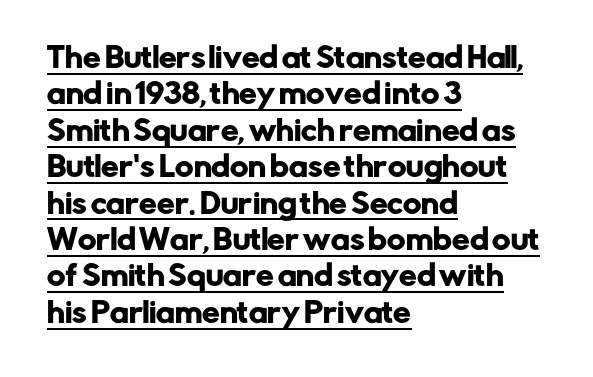
Q: Is the text italic (slanted)? A: No, it is upright.
Q: Is the typeface a serif or a sans-serif typeface? A: Sans-serif.
Q: Is the text underlined? A: Yes.
Q: How is the paragraph aligned? A: Left-aligned.
Q: Is the spacing between letters normal or unusually wide? A: Normal.
Q: Is the spacing between lines tight, normal or loose? A: Normal.
Q: Width (condensed, normal, or wide)? A: Normal.
Q: Stroke contrast? A: Low.
Q: x-height? A: Medium.
Q: Monospaced? A: No.
